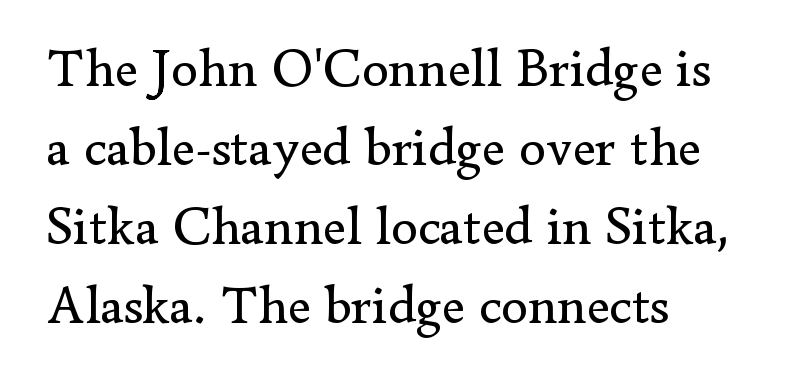
The image shows 54 px regular-weight serif type, upright; set left-aligned, normal line spacing (1.46x), normal letter spacing, not underlined; low stroke contrast and a small x-height.
